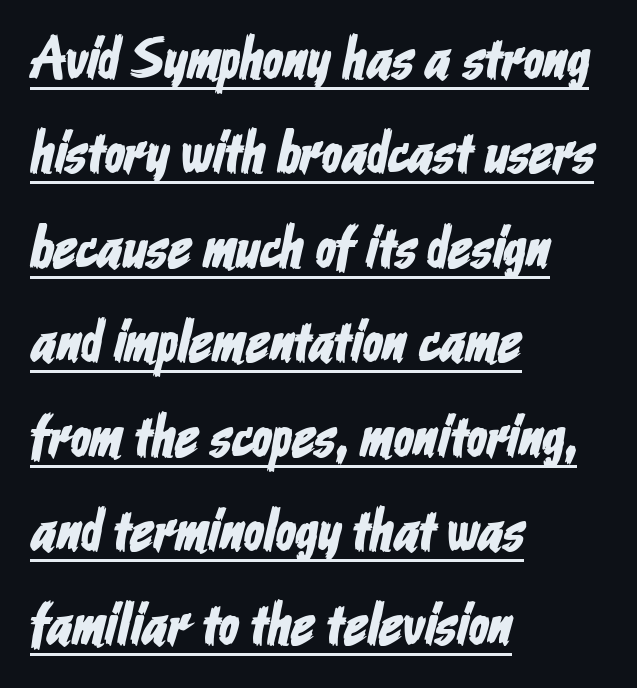
The image shows 59 px condensed sans-serif type; set left-aligned, normal line spacing (1.6x), normal letter spacing, underlined; low stroke contrast and a medium x-height.
